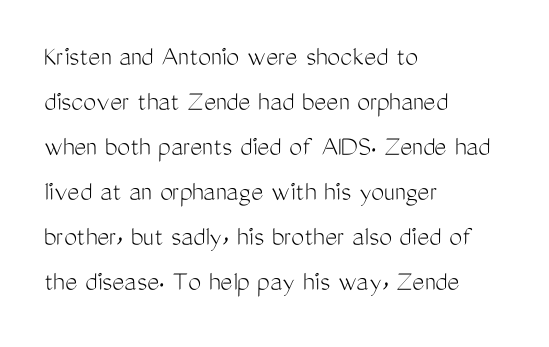
{"serif": "no", "italic": "no", "bold": "no", "weight": "light", "width": "condensed", "stroke_contrast": "medium", "x_height": "medium", "monospaced": "no", "underline": "no", "align": "left", "line_spacing": "normal", "line_spacing_ratio": 1.55, "letter_spacing": "normal", "letter_spacing_em": 0.0, "glyph_px": 29}
